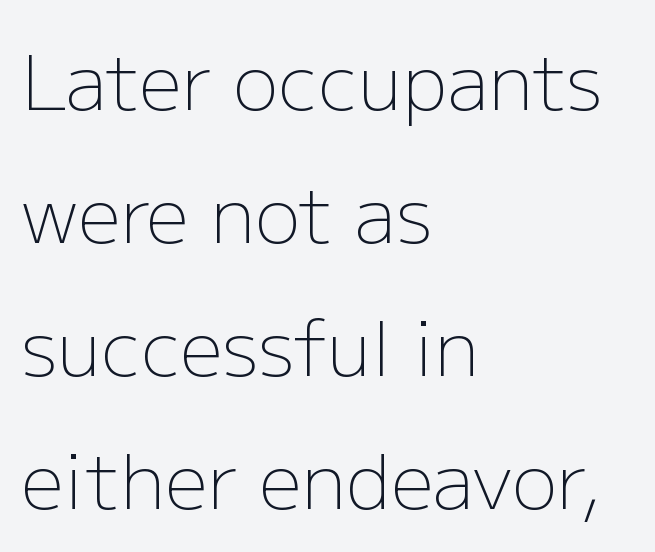
The image shows 76 px light sans-serif type, upright; set left-aligned, line spacing 1.75x, normal letter spacing, not underlined; low stroke contrast and a medium x-height.
